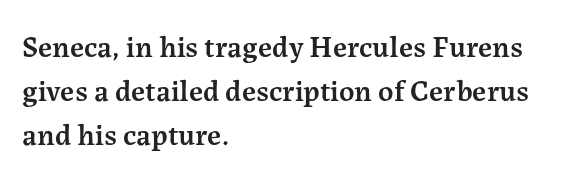
Q: Is the text bold? A: Semi-bold.
Q: Is the text italic (slanted)? A: No, it is upright.
Q: Is the typeface a serif or a sans-serif typeface? A: Serif.
Q: Is the text underlined? A: No.
Q: How is the paragraph aligned? A: Left-aligned.
Q: Is the spacing between letters normal or unusually wide? A: Normal.
Q: Is the spacing between lines tight, normal or loose? A: Normal.
Q: Width (condensed, normal, or wide)? A: Normal.
Q: Stroke contrast? A: Medium.
Q: x-height? A: Medium.
Q: Monospaced? A: No.
